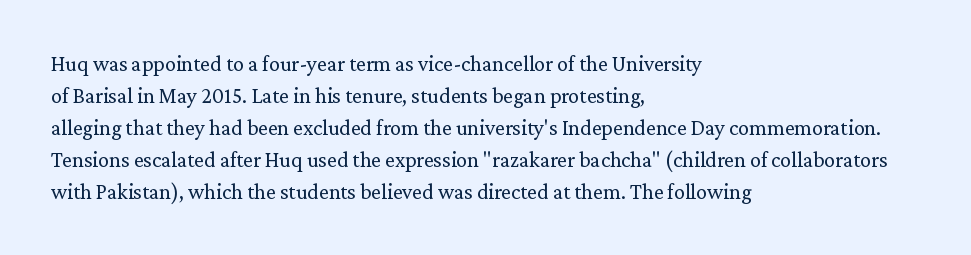
{"italic": "no", "bold": "no", "underline": "no", "align": "left", "line_spacing": "normal", "line_spacing_ratio": 1.45, "letter_spacing": "normal", "letter_spacing_em": 0.0, "glyph_px": 22}
